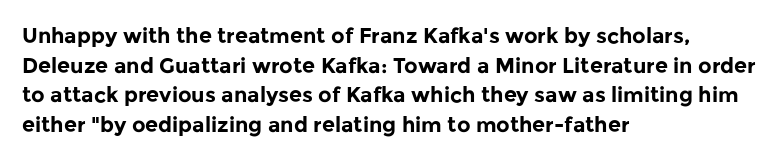
Q: Is the text bold? A: Yes.
Q: Is the text italic (slanted)? A: No, it is upright.
Q: Is the text underlined? A: No.
Q: How is the paragraph aligned? A: Left-aligned.
Q: Is the spacing between letters normal or unusually wide? A: Normal.
Q: Is the spacing between lines tight, normal or loose? A: Normal.
